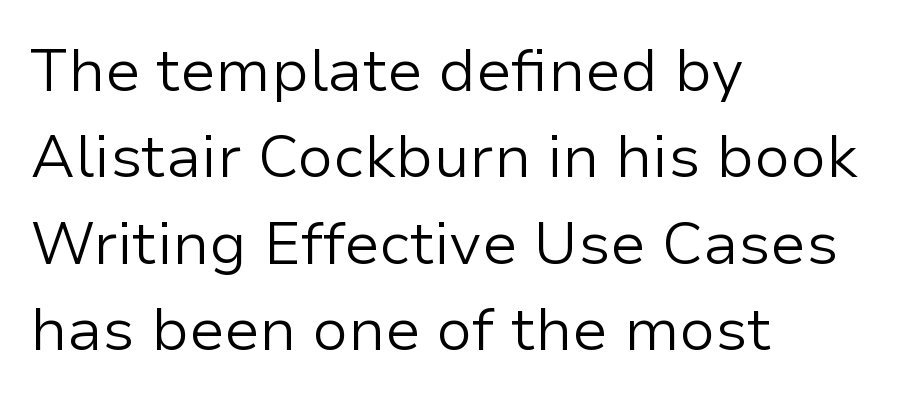
The image shows 60 px light sans-serif type, upright; set left-aligned, normal line spacing (1.44x), normal letter spacing, not underlined; low stroke contrast and a medium x-height.
